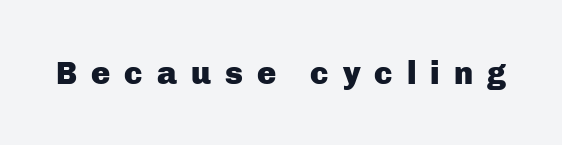
The image shows 32 px heavy sans-serif type, upright; set unusually wide letter spacing (+0.44 em), not underlined; low stroke contrast and a medium x-height.
